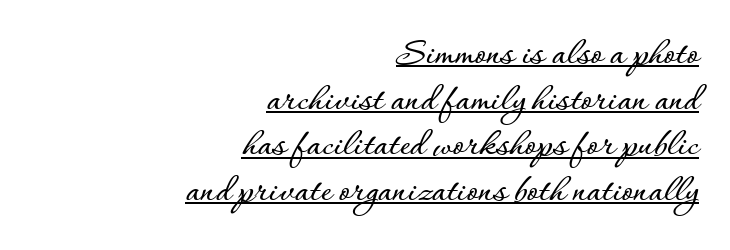
{"width": "normal", "stroke_contrast": "low", "x_height": "small", "monospaced": "no", "underline": "yes", "align": "right", "line_spacing": "tight", "line_spacing_ratio": 1.14, "letter_spacing": "normal", "letter_spacing_em": 0.0, "glyph_px": 40}
